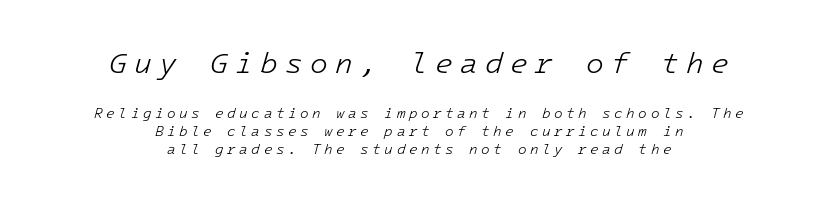
The image shows 29 px light type, italic (leaning right), monospaced; set centered, normal line spacing (1.29x), unusually wide letter spacing (+0.25 em), not underlined; the first (top) block is 2.07x larger; low stroke contrast and a medium x-height.
